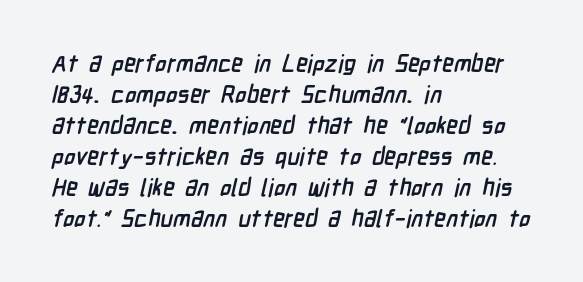
{"bold": "yes", "underline": "no", "align": "left", "line_spacing": "normal", "line_spacing_ratio": 1.29, "letter_spacing": "normal", "letter_spacing_em": 0.0, "glyph_px": 24}
